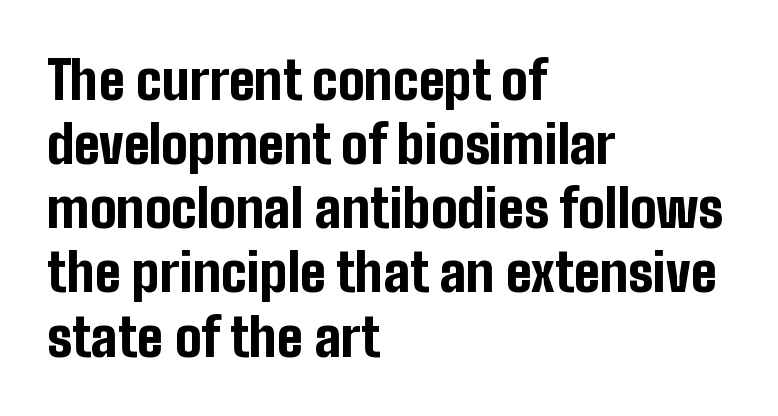
Q: Is the text bold? A: Yes.
Q: Is the text italic (slanted)? A: No, it is upright.
Q: Is the typeface a serif or a sans-serif typeface? A: Sans-serif.
Q: Is the text underlined? A: No.
Q: How is the paragraph aligned? A: Left-aligned.
Q: Is the spacing between letters normal or unusually wide? A: Normal.
Q: Width (condensed, normal, or wide)? A: Condensed.
Q: Stroke contrast? A: Low.
Q: x-height? A: Medium.
Q: Monospaced? A: No.
